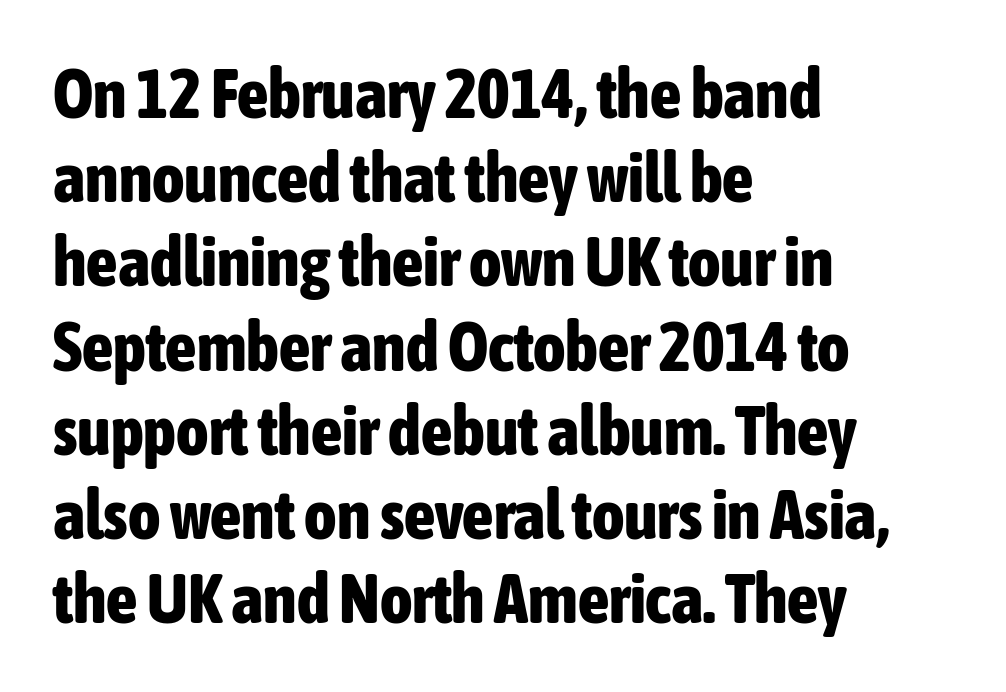
Q: Is the text bold? A: Yes.
Q: Is the text italic (slanted)? A: No, it is upright.
Q: Is the typeface a serif or a sans-serif typeface? A: Sans-serif.
Q: Is the text underlined? A: No.
Q: How is the paragraph aligned? A: Left-aligned.
Q: Is the spacing between letters normal or unusually wide? A: Normal.
Q: Width (condensed, normal, or wide)? A: Condensed.
Q: Stroke contrast? A: Low.
Q: x-height? A: Medium.
Q: Monospaced? A: No.
